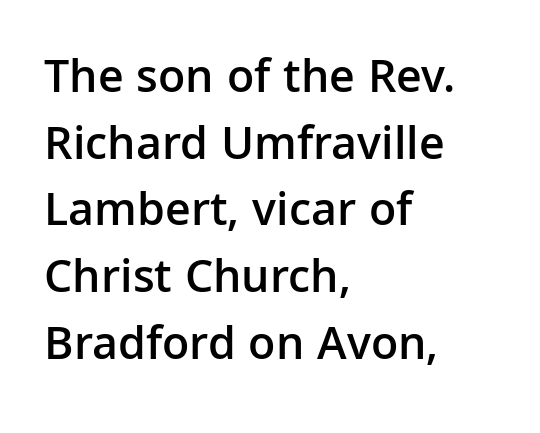
The image shows 48 px semibold sans-serif type, upright; set left-aligned, normal line spacing (1.39x), normal letter spacing, not underlined; low stroke contrast and a medium x-height.
